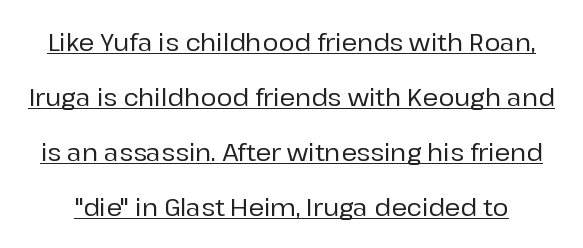
The image shows 24 px text type, upright; set loose line spacing (2.29x), normal letter spacing, underlined.
